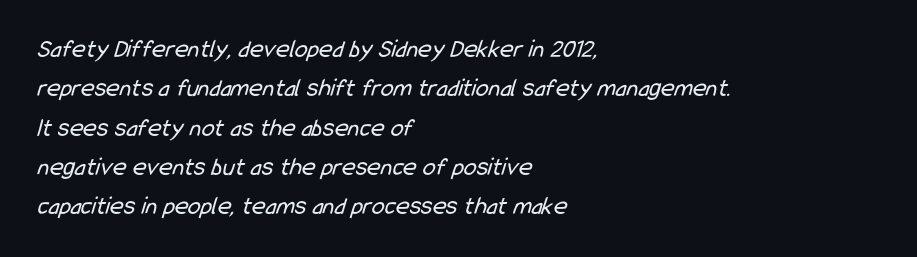
The image shows 26 px text type; set left-aligned, normal line spacing (1.51x), normal letter spacing, not underlined.
